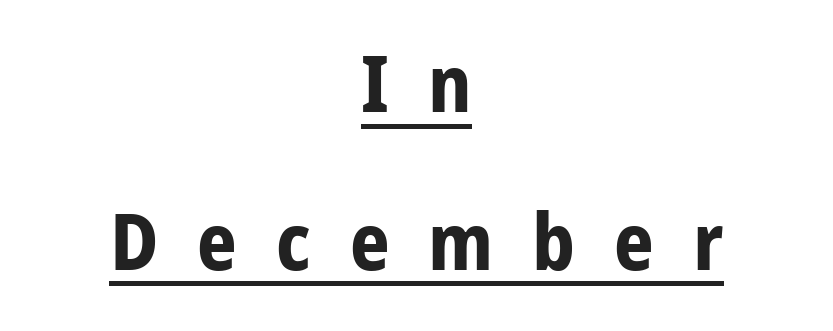
In designer terms, the underline attribute is active on this setting. The axis of the letterforms is exactly vertical. Words appear elongated and porous because spacing is wide. Quick note: interline space is abundant. The passage shown is emphatically bold.
